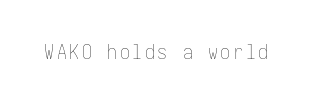
The type sits square on the baseline with zero lean. The strip under each line holds only bare page. Is the stroke heavy? The answer is a plain regular-or-lighter.
